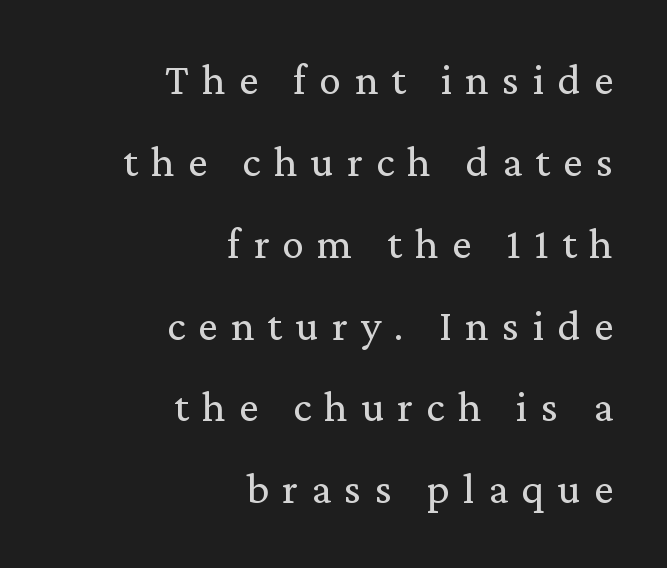
{"serif": "yes", "italic": "no", "bold": "no", "weight": "regular", "width": "normal", "stroke_contrast": "medium", "x_height": "medium", "monospaced": "no", "underline": "no", "align": "right", "line_spacing_ratio": 1.86, "letter_spacing": "wide", "letter_spacing_em": 0.3, "glyph_px": 44}
